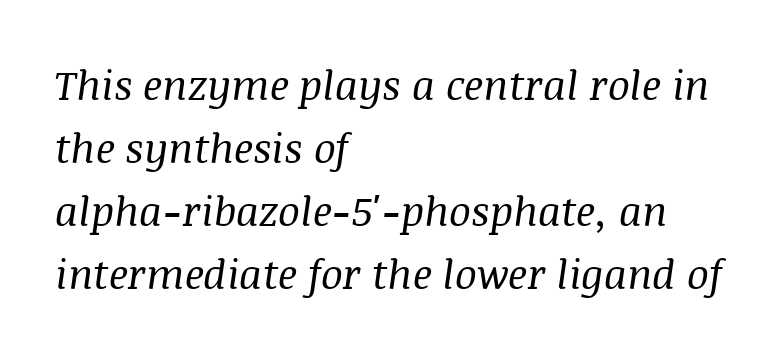
{"serif": "yes", "italic": "yes", "lean": "right", "slant_degrees": 8, "bold": "no", "weight": "regular", "width": "normal", "stroke_contrast": "medium", "x_height": "large", "monospaced": "no", "underline": "no", "align": "left", "line_spacing": "normal", "line_spacing_ratio": 1.54, "letter_spacing": "normal", "letter_spacing_em": 0.0, "glyph_px": 41}
